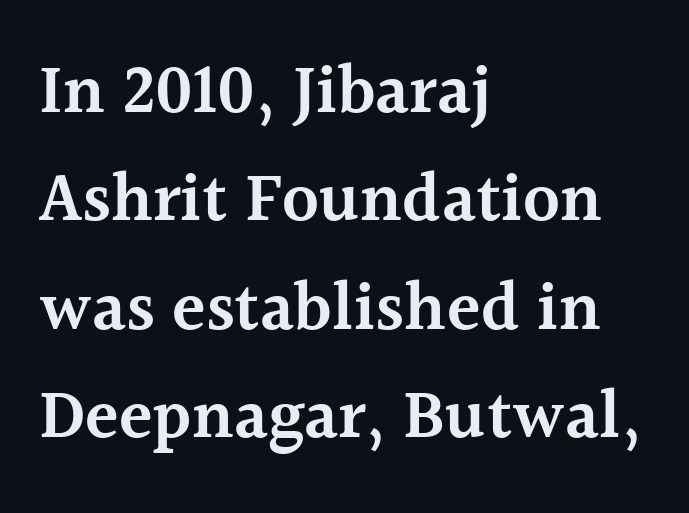
The image shows 69 px semibold serif type, upright; set left-aligned, normal line spacing (1.57x), normal letter spacing, not underlined; a medium x-height.
